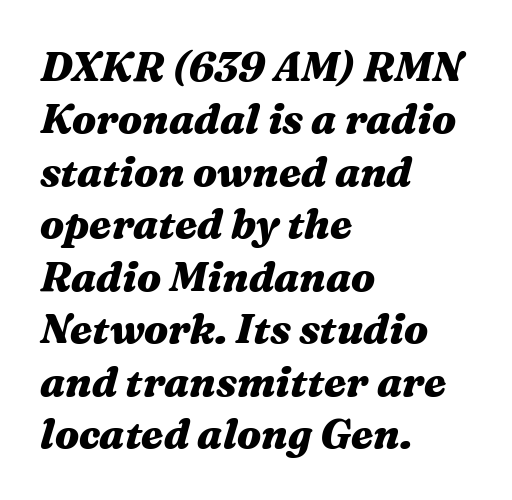
{"italic": "yes", "lean": "right", "slant_degrees": 16, "bold": "yes", "weight": "heavy", "width": "wide", "stroke_contrast": "medium", "x_height": "medium", "monospaced": "no", "underline": "no", "align": "left", "line_spacing": "normal", "line_spacing_ratio": 1.28, "letter_spacing": "normal", "letter_spacing_em": 0.0, "glyph_px": 41}
